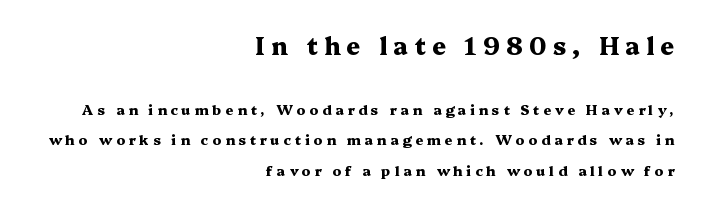
Q: Is the text bold? A: Yes.
Q: Is the text italic (slanted)? A: No, it is upright.
Q: Is the text underlined? A: No.
Q: How is the paragraph aligned? A: Right-aligned.
Q: Is the spacing between letters normal or unusually wide? A: Unusually wide.
Q: Is the spacing between lines tight, normal or loose? A: Loose.
Q: Which block of text is set in a larger size, the first (top) or the second (bottom)? A: The first (top) one.
